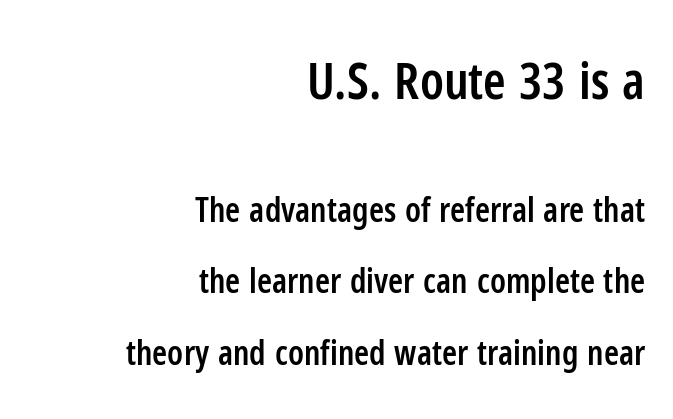
The image shows 51 px semibold, condensed sans-serif type, upright; set right-aligned, loose line spacing (2.09x), normal letter spacing, not underlined; the first (top) block is 1.5x larger; low stroke contrast and a medium x-height.
